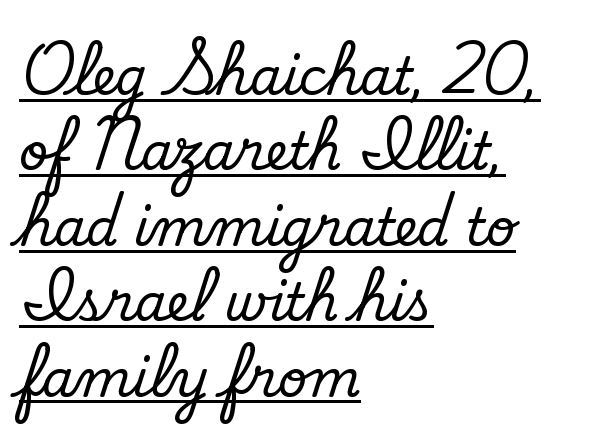
Q: Is the text bold? A: No.
Q: Is the typeface a serif or a sans-serif typeface? A: Sans-serif.
Q: Is the text underlined? A: Yes.
Q: How is the paragraph aligned? A: Left-aligned.
Q: Is the spacing between letters normal or unusually wide? A: Normal.
Q: Is the spacing between lines tight, normal or loose? A: Normal.
Q: Width (condensed, normal, or wide)? A: Normal.
Q: Stroke contrast? A: Low.
Q: x-height? A: Small.
Q: Monospaced? A: No.
